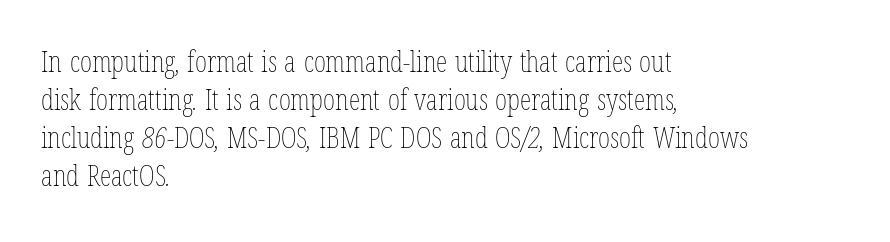
The image shows 29 px thin, condensed type; set left-aligned, normal line spacing (1.31x), normal letter spacing, not underlined; low stroke contrast and a medium x-height.
